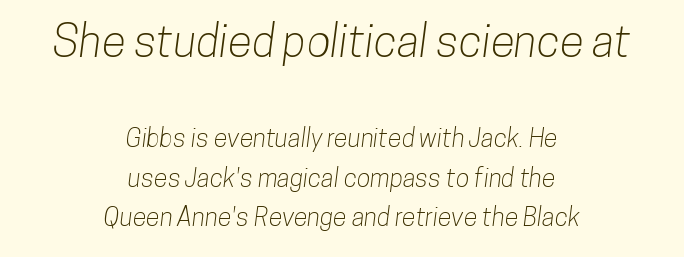
Q: Is the typeface a serif or a sans-serif typeface? A: Sans-serif.
Q: Is the text underlined? A: No.
Q: How is the paragraph aligned? A: Centered.
Q: Is the spacing between letters normal or unusually wide? A: Normal.
Q: Is the spacing between lines tight, normal or loose? A: Normal.
Q: Which block of text is set in a larger size, the first (top) or the second (bottom)? A: The first (top) one.
Q: Width (condensed, normal, or wide)? A: Condensed.
Q: Stroke contrast? A: Low.
Q: x-height? A: Medium.
Q: Monospaced? A: No.
